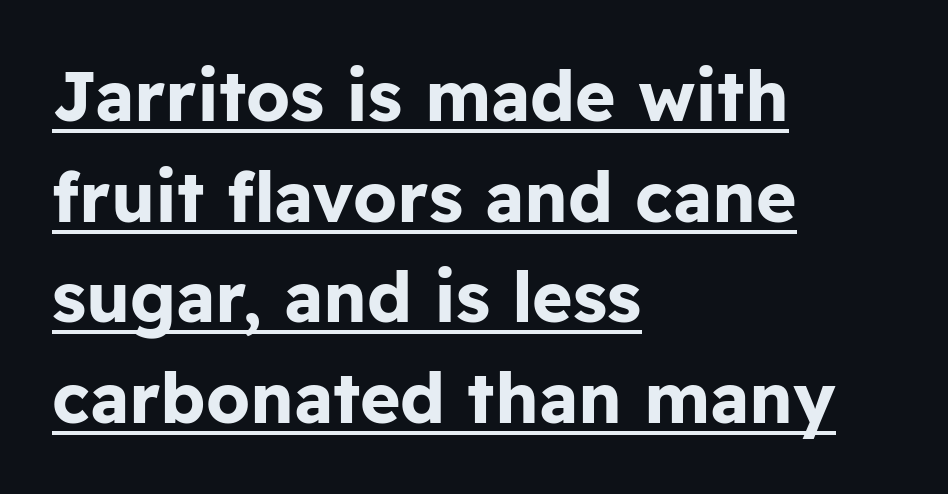
The image shows 69 px bold sans-serif type, upright; set left-aligned, normal line spacing (1.46x), normal letter spacing, underlined; low stroke contrast and a medium x-height.
